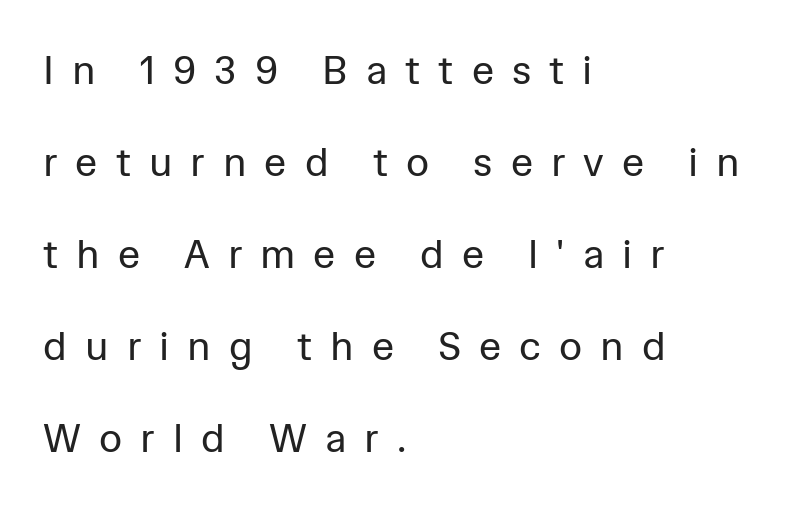
The strokes are not fattened; the text isn't bold. Alignment: flush left. This block would shrink considerably if given ordinary leading; it's expanded now. Students, note that the glyphs here are deliberately spaced far apart. To sum up the face: it is a sans, with no serifs. Think of a printed novel: that variable character pitch is what you see here.
